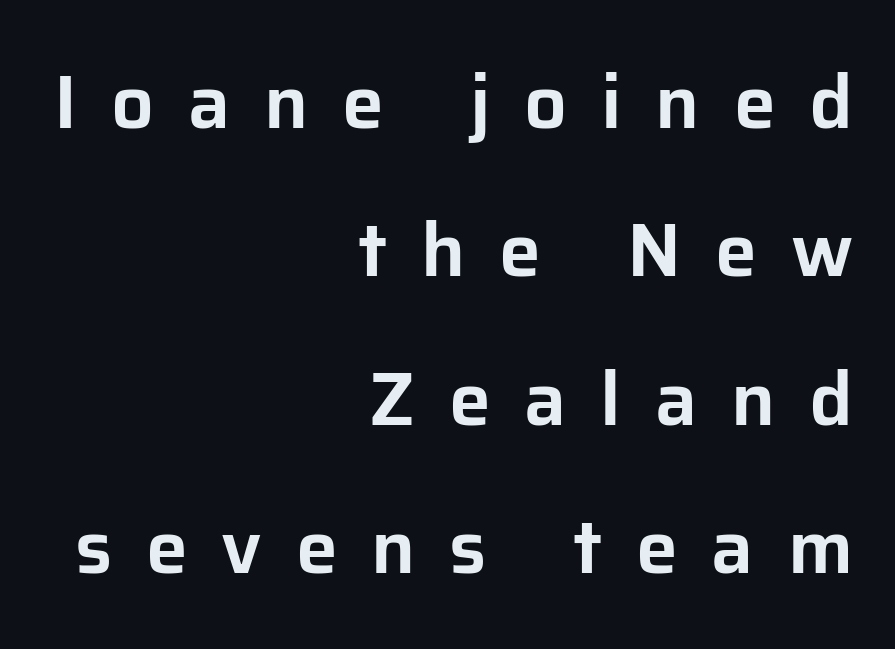
Q: Is the text italic (slanted)? A: No, it is upright.
Q: Is the typeface a serif or a sans-serif typeface? A: Sans-serif.
Q: Is the text underlined? A: No.
Q: How is the paragraph aligned? A: Right-aligned.
Q: Is the spacing between letters normal or unusually wide? A: Unusually wide.
Q: Is the spacing between lines tight, normal or loose? A: Loose.
Q: Width (condensed, normal, or wide)? A: Normal.
Q: Stroke contrast? A: Low.
Q: x-height? A: Medium.
Q: Monospaced? A: No.
